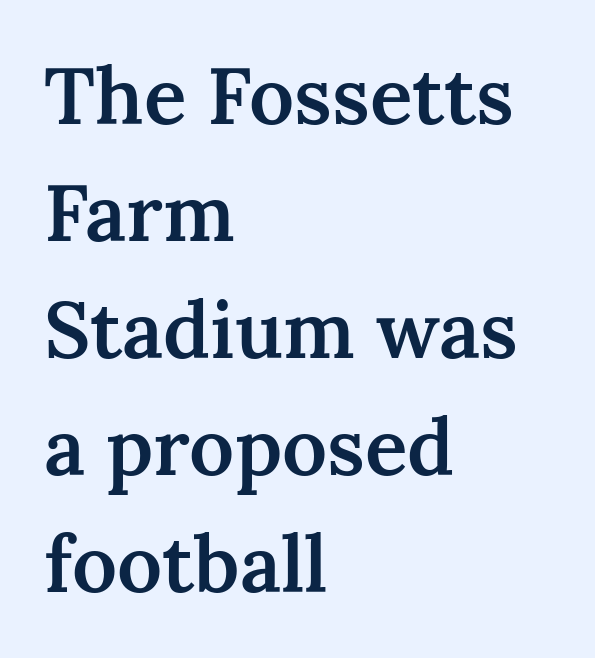
The setting favours the left margin, as ordinary paragraphs usually do. A fair bit of extra ink — the face is semibold, not bold. The tracking reads as untouched default to a designer's eye. Every stem runs plumb, perpendicular to the baseline.
